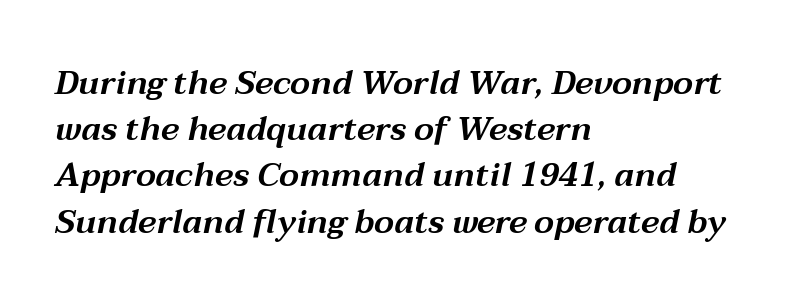
Reading down the block, your eye returns to a fixed left position each line. Rendered with sloped, italic letterforms. Do the characters align in a grid? No, the font is proportional. Words appear dense and cohesive because spacing is normal.
